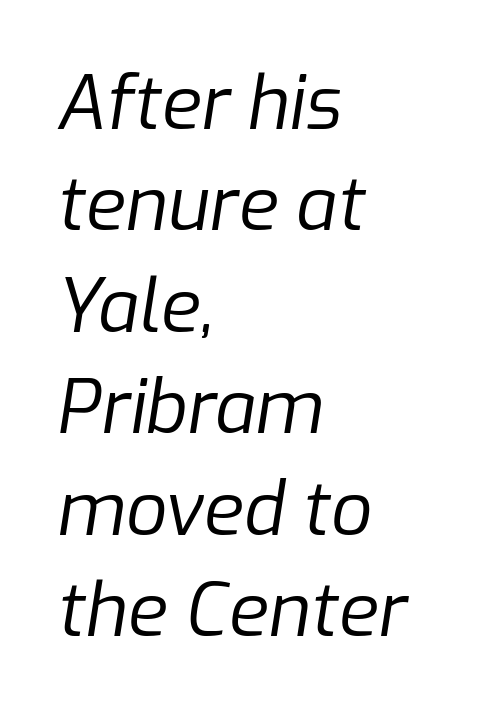
The image shows 73 px regular-weight type, italic (leaning right); set left-aligned, normal line spacing (1.39x), normal letter spacing, not underlined; low stroke contrast and a medium x-height.
